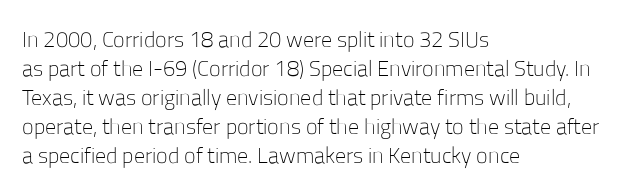
The image shows 22 px text type, upright; set left-aligned, normal line spacing (1.32x), normal letter spacing, not underlined.
